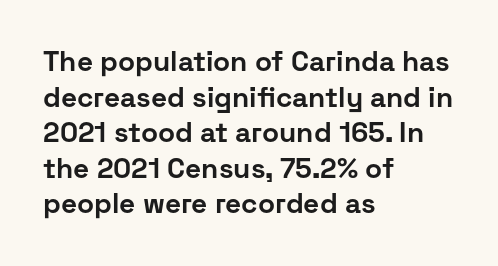
These lines sit exactly where default settings would place them. Designer's note — italics off, roman on. These lines are composed in type without serifs. Typographic density is high because the face is bold. Honestly, there is no underline to notice here at all.
